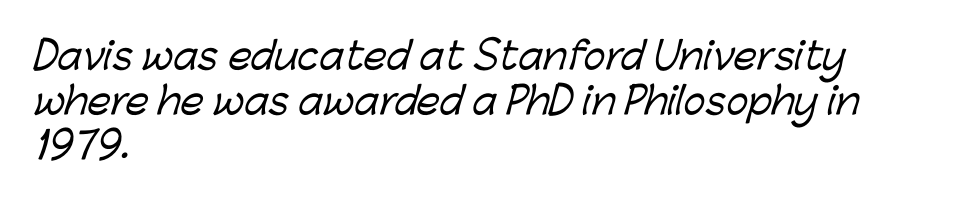
The text was rendered using a sans face with plain stroke endings. Character widths vary here, with narrow letters taking less room than wide ones. Letter spacing: default. Short and long lines alike share a common starting point at left. Lines of text with bare space underneath.
